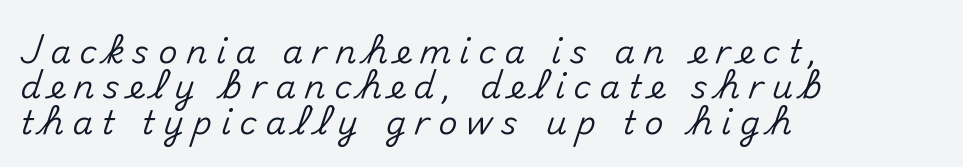
{"serif": "no", "width": "normal", "stroke_contrast": "medium", "x_height": "small", "monospaced": "no", "underline": "no", "align": "left", "line_spacing": "tight", "line_spacing_ratio": 1.07, "letter_spacing": "wide", "letter_spacing_em": 0.26, "glyph_px": 33}
